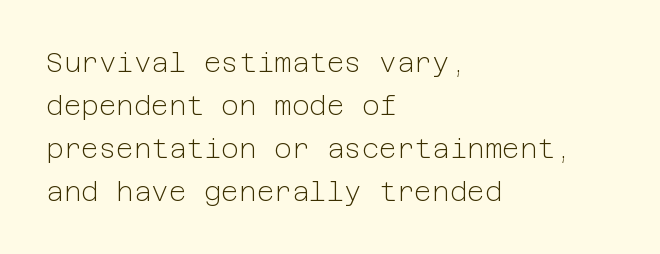
{"italic": "no", "bold": "no", "underline": "no", "align": "left", "line_spacing": "normal", "line_spacing_ratio": 1.59, "letter_spacing": "normal", "letter_spacing_em": 0.0, "glyph_px": 27}
